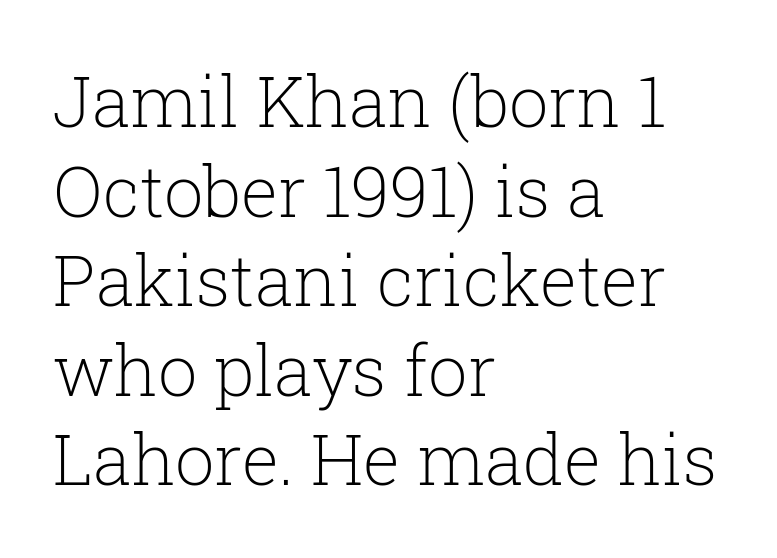
The image shows 70 px light serif type, upright; set left-aligned, normal line spacing (1.28x), normal letter spacing, not underlined; low stroke contrast and a medium x-height.
